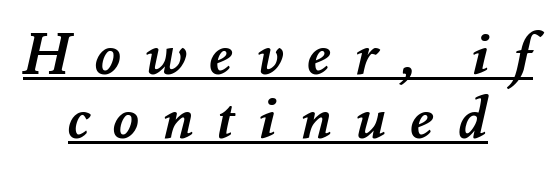
The image shows 57 px semibold type; set centered, tight line spacing (1.12x), unusually wide letter spacing (+0.41 em), underlined; medium stroke contrast and a small x-height.
